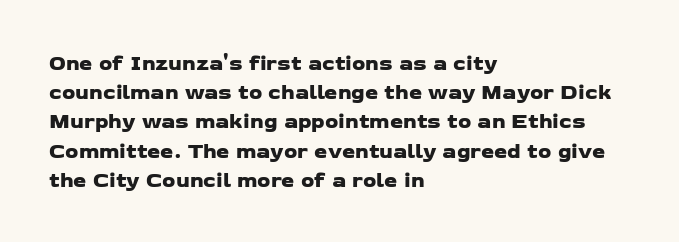
Q: Is the text underlined? A: No.
Q: How is the paragraph aligned? A: Left-aligned.
Q: Is the spacing between letters normal or unusually wide? A: Normal.
Q: Is the spacing between lines tight, normal or loose? A: Normal.
